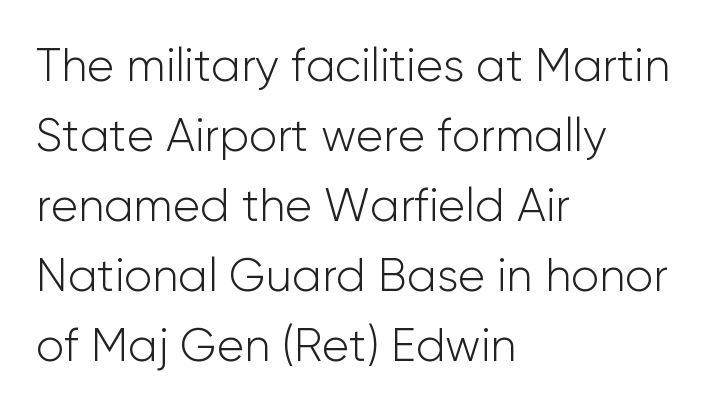
Q: Is the text bold? A: No.
Q: Is the text italic (slanted)? A: No, it is upright.
Q: Is the typeface a serif or a sans-serif typeface? A: Sans-serif.
Q: Is the text underlined? A: No.
Q: How is the paragraph aligned? A: Left-aligned.
Q: Is the spacing between letters normal or unusually wide? A: Normal.
Q: Is the spacing between lines tight, normal or loose? A: Normal.
Q: Width (condensed, normal, or wide)? A: Normal.
Q: Stroke contrast? A: Low.
Q: x-height? A: Medium.
Q: Monospaced? A: No.
